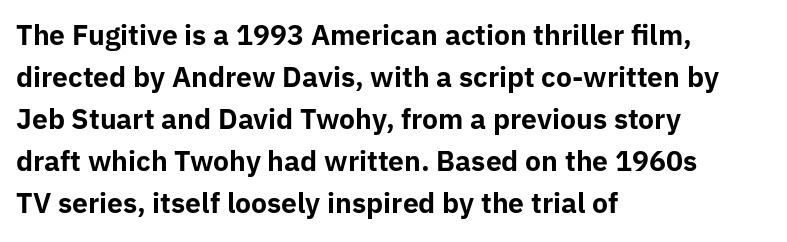
The image shows 27 px bold type, upright; set left-aligned, normal line spacing (1.56x), normal letter spacing, not underlined.
